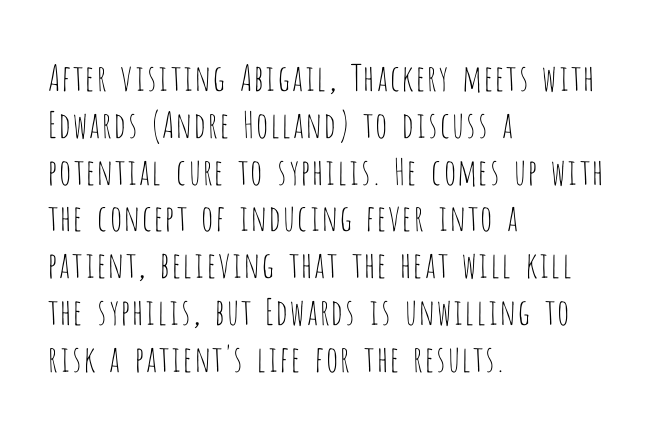
The image shows 36 px thin, condensed sans-serif type, upright; set left-aligned, normal line spacing (1.3x), normal letter spacing, not underlined; low stroke contrast and a large x-height.
